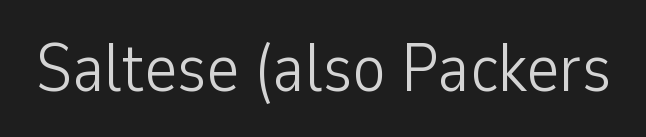
Stroke terminals: plain, sans-serif. There is no visible air inserted between adjacent glyphs. Italic? Not at all — the glyphs are vertical. Note the varied advance widths — an 'i' is clearly narrower than an 'm'.
